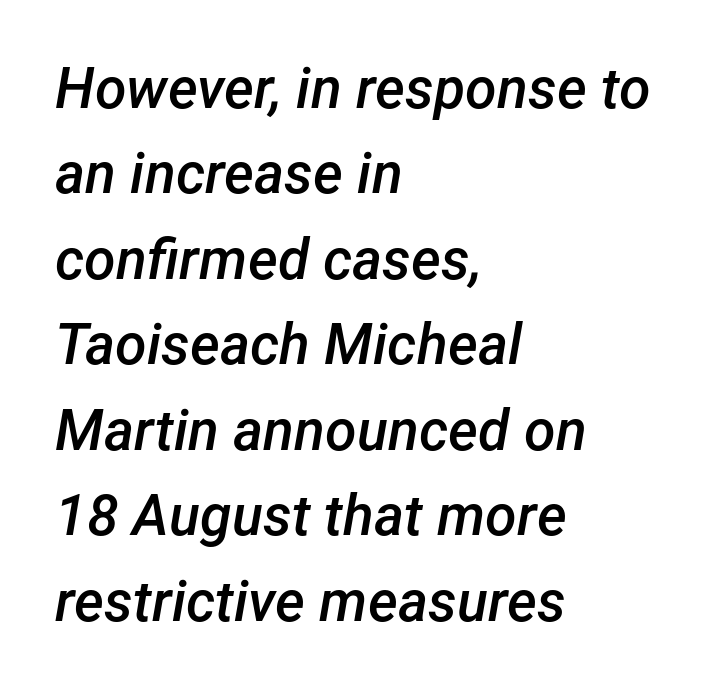
The image shows 57 px semibold type, italic (leaning right); set left-aligned, normal line spacing (1.5x), normal letter spacing, not underlined; low stroke contrast and a medium x-height.
